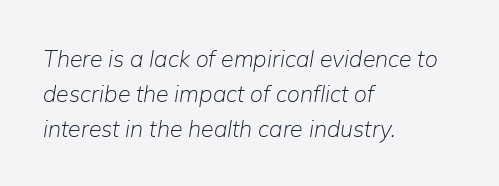
The lines in this sample share a left origin and differ only in where they stop. The specimen reads as italic at a glance. Ink coverage per letter is moderate at most. Glyph-to-glyph distance matches everyday printed text. Regarding leading, the lines here are spaced in the standard way.
